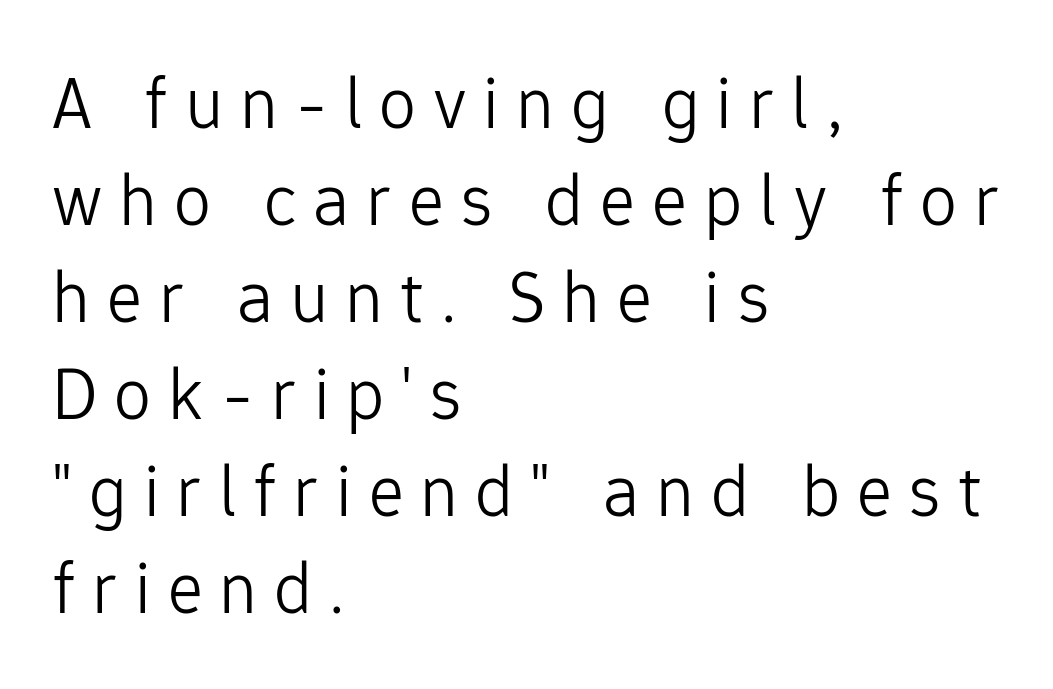
{"serif": "no", "italic": "no", "bold": "no", "weight": "light", "width": "normal", "stroke_contrast": "low", "x_height": "medium", "monospaced": "no", "underline": "no", "align": "left", "line_spacing": "normal", "line_spacing_ratio": 1.31, "letter_spacing": "wide", "letter_spacing_em": 0.23, "glyph_px": 74}
